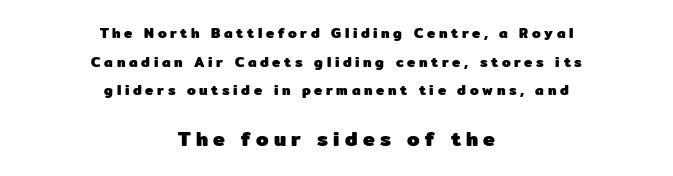
Q: Is the text bold? A: Yes.
Q: Is the text italic (slanted)? A: No, it is upright.
Q: Is the text underlined? A: No.
Q: How is the paragraph aligned? A: Centered.
Q: Is the spacing between letters normal or unusually wide? A: Unusually wide.
Q: Is the spacing between lines tight, normal or loose? A: Loose.
Q: Which block of text is set in a larger size, the first (top) or the second (bottom)? A: The second (bottom) one.
